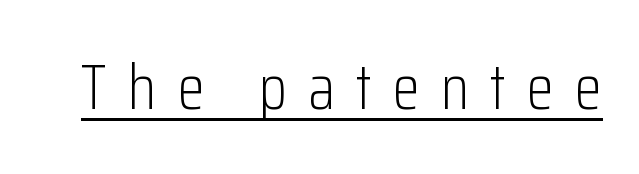
Stem width sits at or under what a default text font uses. Character widths vary here, with narrow letters taking less room than wide ones. The horizontal fit of the characters is loose and conspicuously gappy. The letters stand upright; this is a roman face. Regarding serifs, this sample does without them.
